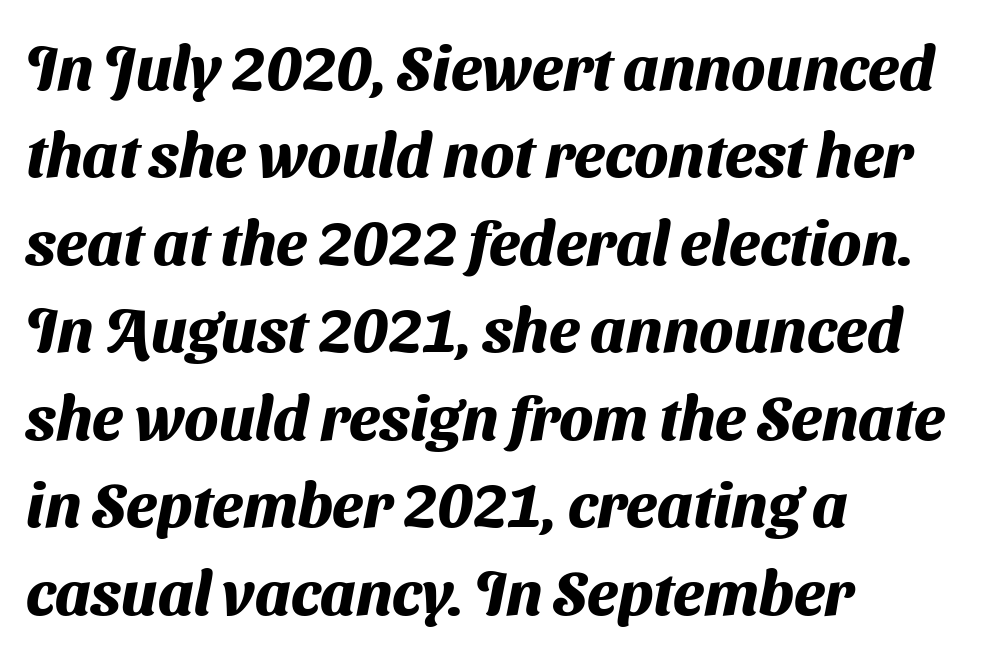
Q: Is the text bold? A: Yes.
Q: Is the typeface a serif or a sans-serif typeface? A: Sans-serif.
Q: Is the text underlined? A: No.
Q: How is the paragraph aligned? A: Left-aligned.
Q: Is the spacing between letters normal or unusually wide? A: Normal.
Q: Is the spacing between lines tight, normal or loose? A: Normal.
Q: Width (condensed, normal, or wide)? A: Normal.
Q: Stroke contrast? A: Medium.
Q: x-height? A: Medium.
Q: Monospaced? A: No.
